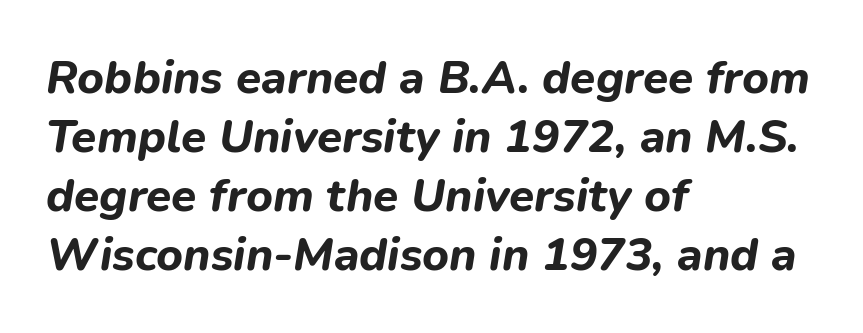
Q: Is the text bold? A: Yes.
Q: Is the text italic (slanted)? A: Yes, it leans right by about 9 degrees.
Q: Is the text underlined? A: No.
Q: How is the paragraph aligned? A: Left-aligned.
Q: Is the spacing between letters normal or unusually wide? A: Normal.
Q: Is the spacing between lines tight, normal or loose? A: Normal.
Q: Width (condensed, normal, or wide)? A: Normal.
Q: Stroke contrast? A: Low.
Q: x-height? A: Medium.
Q: Monospaced? A: No.
